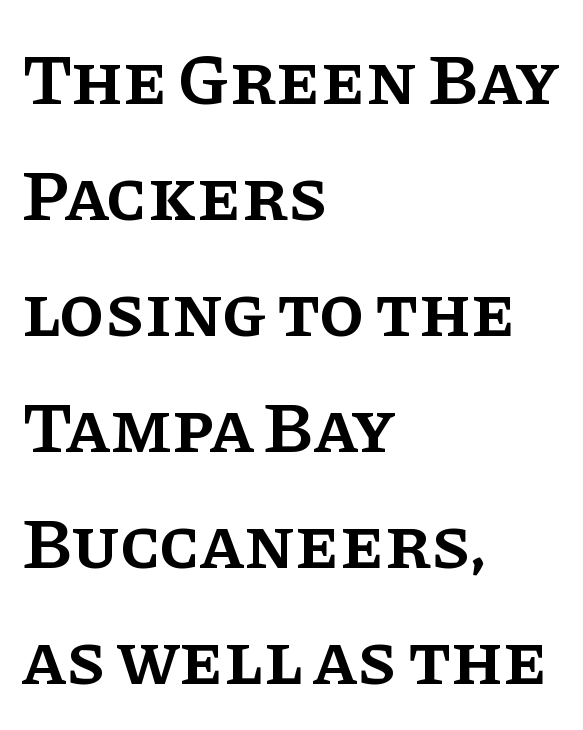
The image shows 73 px semibold serif type, upright; set left-aligned, normal line spacing (1.59x), normal letter spacing, not underlined; low stroke contrast and a large x-height.
